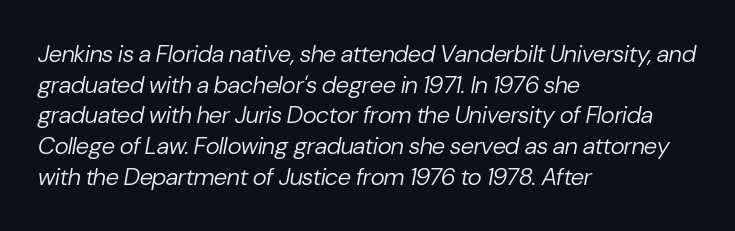
{"italic": "yes", "lean": "right", "slant_degrees": 10, "bold": "no", "underline": "no", "align": "left", "line_spacing": "normal", "line_spacing_ratio": 1.28, "letter_spacing": "normal", "letter_spacing_em": 0.0, "glyph_px": 24}
